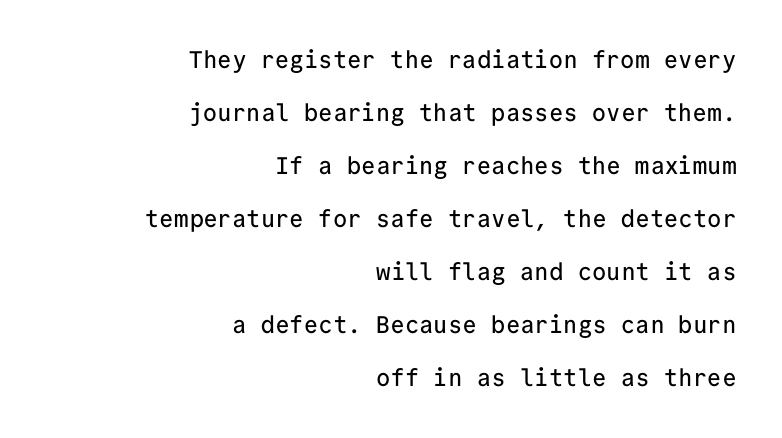
{"italic": "no", "underline": "no", "align": "right", "line_spacing": "loose", "line_spacing_ratio": 2.21, "letter_spacing": "normal", "letter_spacing_em": 0.0, "glyph_px": 24}
